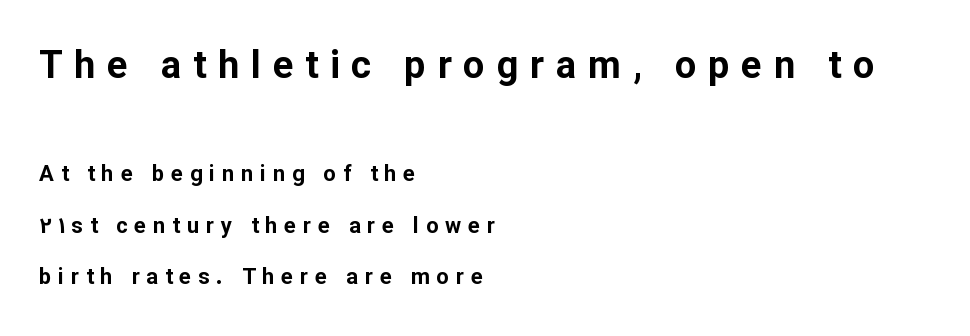
The image shows 38 px bold sans-serif type, upright; set left-aligned, loose line spacing (2.34x), unusually wide letter spacing (+0.31 em), not underlined; the first (top) block is 1.73x larger; low stroke contrast and a medium x-height.
